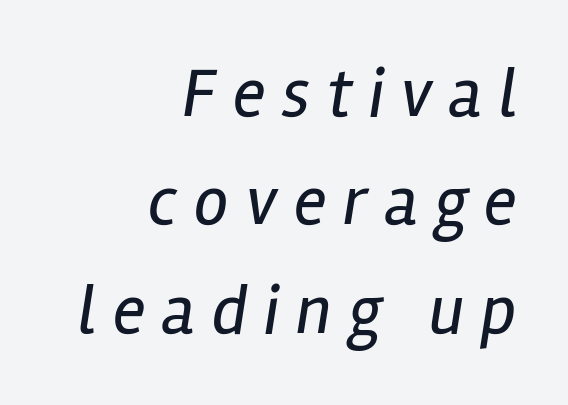
Q: Is the text bold? A: No.
Q: Is the text italic (slanted)? A: Yes, it leans right by about 12 degrees.
Q: Is the text underlined? A: No.
Q: How is the paragraph aligned? A: Right-aligned.
Q: Is the spacing between letters normal or unusually wide? A: Unusually wide.
Q: Is the spacing between lines tight, normal or loose? A: Normal.
Q: Width (condensed, normal, or wide)? A: Condensed.
Q: Stroke contrast? A: Low.
Q: x-height? A: Medium.
Q: Monospaced? A: No.
